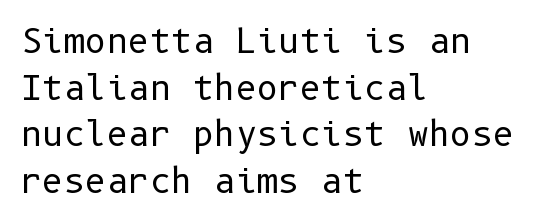
Q: Is the text bold? A: No.
Q: Is the text italic (slanted)? A: No, it is upright.
Q: Is the typeface a serif or a sans-serif typeface? A: Sans-serif.
Q: Is the text underlined? A: No.
Q: How is the paragraph aligned? A: Left-aligned.
Q: Is the spacing between letters normal or unusually wide? A: Normal.
Q: Is the spacing between lines tight, normal or loose? A: Normal.
Q: Width (condensed, normal, or wide)? A: Normal.
Q: Stroke contrast? A: Low.
Q: x-height? A: Medium.
